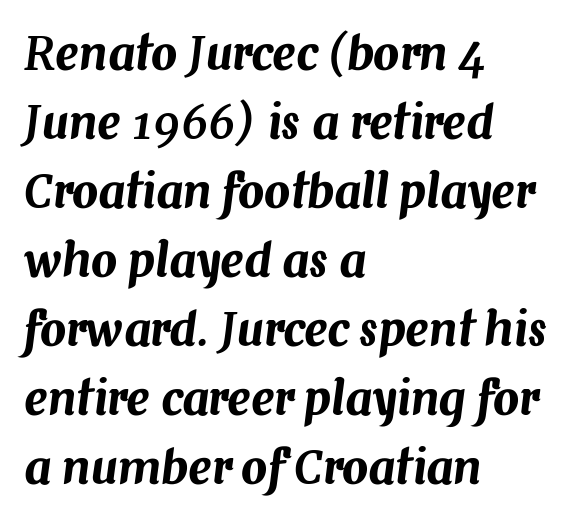
{"italic": "yes", "lean": "right", "slant_degrees": 7, "width": "normal", "stroke_contrast": "medium", "x_height": "medium", "monospaced": "no", "underline": "no", "align": "left", "line_spacing": "normal", "line_spacing_ratio": 1.5, "letter_spacing": "normal", "letter_spacing_em": 0.0, "glyph_px": 46}
